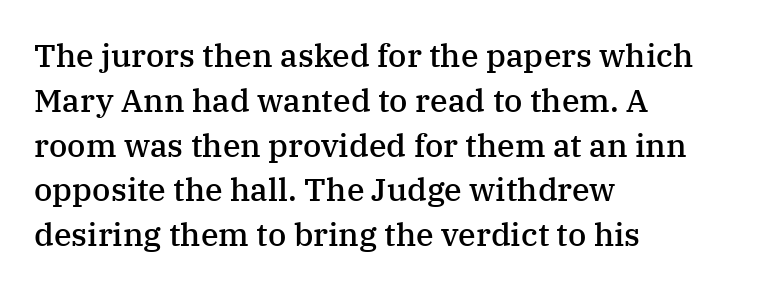
Q: Is the text bold? A: Semi-bold.
Q: Is the text italic (slanted)? A: No, it is upright.
Q: Is the typeface a serif or a sans-serif typeface? A: Serif.
Q: Is the text underlined? A: No.
Q: How is the paragraph aligned? A: Left-aligned.
Q: Is the spacing between letters normal or unusually wide? A: Normal.
Q: Is the spacing between lines tight, normal or loose? A: Normal.
Q: Width (condensed, normal, or wide)? A: Normal.
Q: Stroke contrast? A: Medium.
Q: x-height? A: Medium.
Q: Monospaced? A: No.
